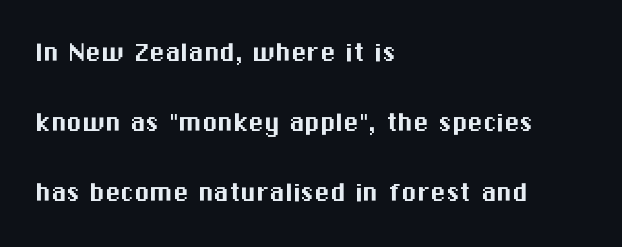
{"serif": "no", "italic": "no", "width": "normal", "stroke_contrast": "medium", "x_height": "medium", "monospaced": "no", "underline": "no", "align": "left", "line_spacing": "loose", "line_spacing_ratio": 2.26, "letter_spacing": "normal", "letter_spacing_em": 0.0, "glyph_px": 31}
